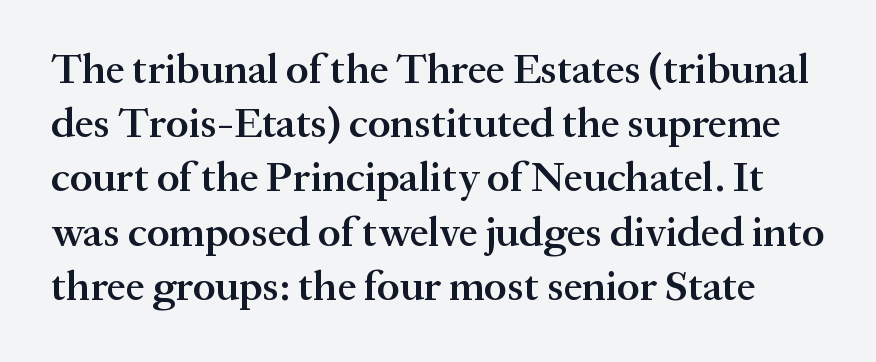
The image shows 42 px semibold serif type, upright; set normal line spacing (1.29x), normal letter spacing, not underlined; medium stroke contrast and a medium x-height.
